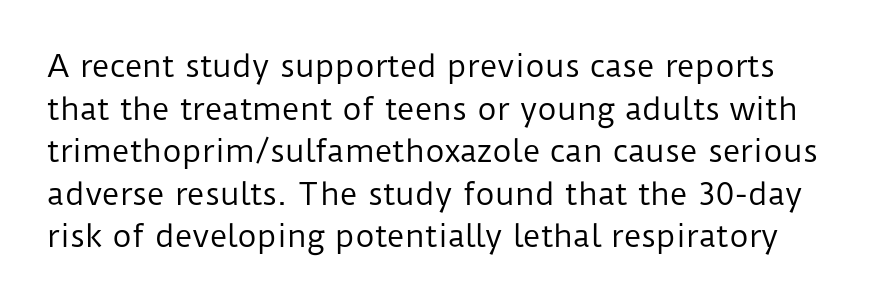
{"serif": "no", "italic": "no", "bold": "no", "weight": "regular", "width": "normal", "stroke_contrast": "low", "x_height": "medium", "monospaced": "no", "underline": "no", "line_spacing": "normal", "line_spacing_ratio": 1.42, "letter_spacing": "normal", "letter_spacing_em": 0.0, "glyph_px": 30}
